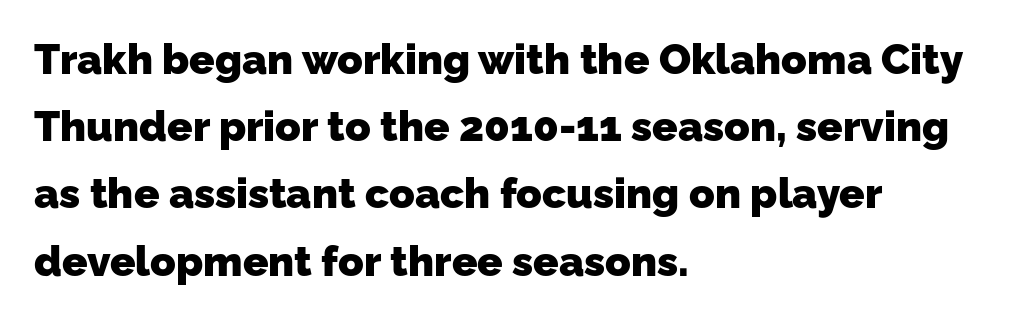
{"serif": "no", "bold": "yes", "weight": "heavy", "width": "normal", "stroke_contrast": "low", "x_height": "medium", "monospaced": "no", "underline": "no", "align": "left", "line_spacing": "normal", "line_spacing_ratio": 1.6, "letter_spacing": "normal", "letter_spacing_em": 0.0, "glyph_px": 42}
